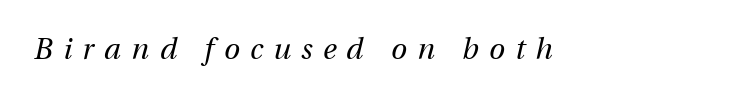
Q: Is the text bold? A: No.
Q: Is the text italic (slanted)? A: Yes, it leans right by about 12 degrees.
Q: Is the text underlined? A: No.
Q: Is the spacing between letters normal or unusually wide? A: Unusually wide.
Q: Width (condensed, normal, or wide)? A: Normal.
Q: Stroke contrast? A: Medium.
Q: x-height? A: Medium.
Q: Monospaced? A: No.
